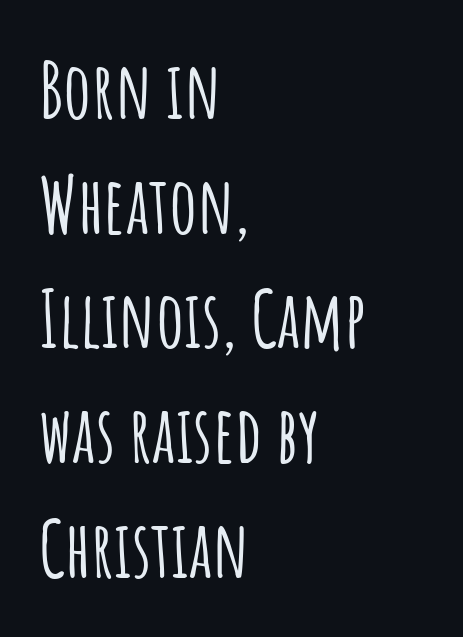
The block of text has a typical density, with ordinary space between rows. In terms of posture, this sample is upright. Only glyphs here, with clear space below each row. Do the characters align in a grid? No, the font is proportional. The rendering anchors every line to the left-hand side. Stroke terminals: plain, sans-serif.
